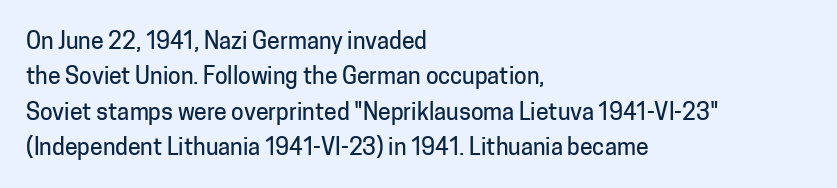
{"italic": "no", "underline": "no", "align": "left", "line_spacing": "normal", "line_spacing_ratio": 1.54, "letter_spacing": "normal", "letter_spacing_em": 0.0, "glyph_px": 23}
